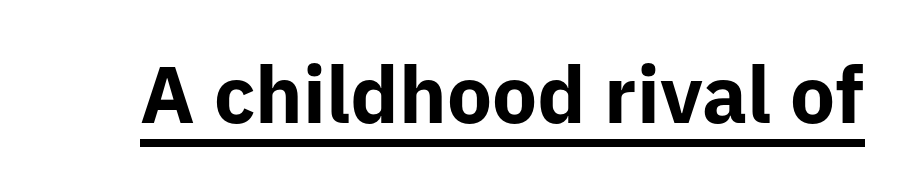
The image shows 80 px bold sans-serif type, upright; set normal letter spacing, underlined; low stroke contrast and a medium x-height.
